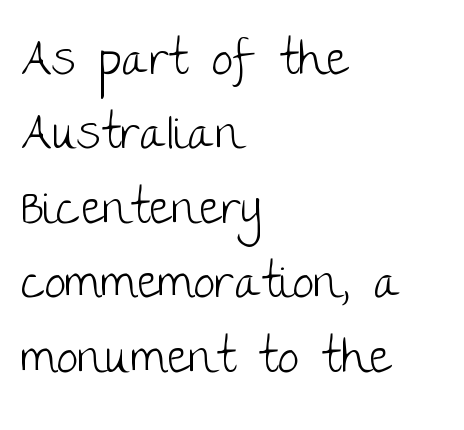
Honestly, there is no underline to notice here at all. Does the copy run flush right? No — it runs flush left. The specimen reads as upright at a glance. Compared with typical body copy, the letter spacing here is the same. Do the characters align in a grid? No, the font is proportional.
